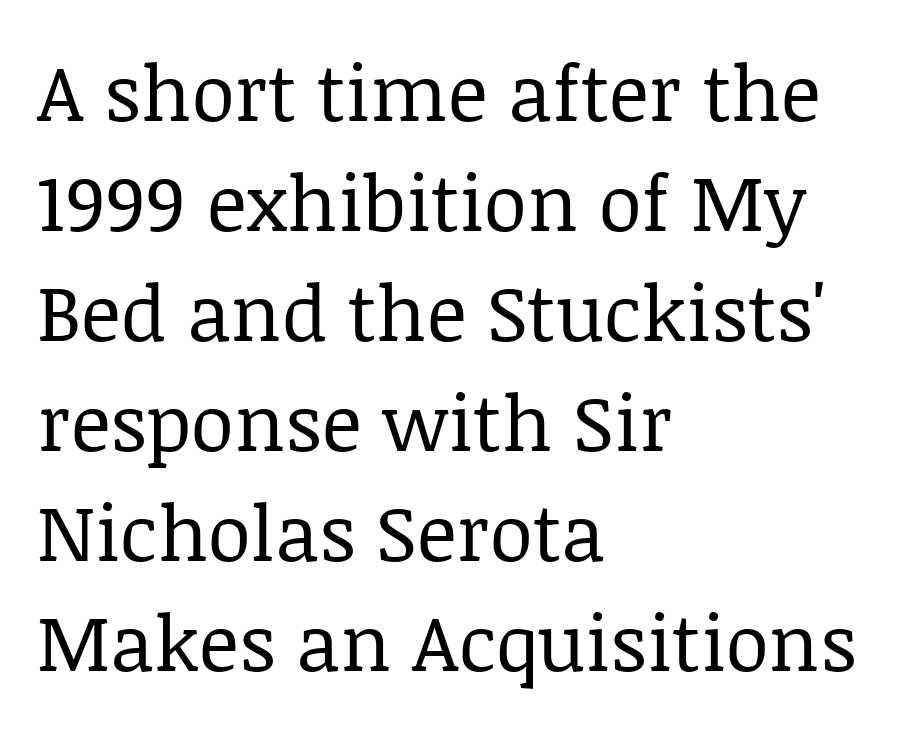
The image shows 78 px regular-weight serif type, upright; set left-aligned, normal line spacing (1.41x), normal letter spacing, not underlined; low stroke contrast and a large x-height.
